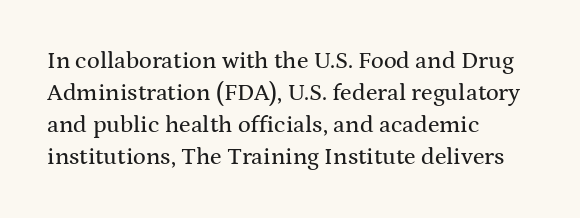
No italicization has been applied; the sample stays upright. The vertical gap from one line to the next is medium. Standard letterfit; no display-style spreading of the glyphs. The passage is arranged the way most books set body copy — flush left. Rule under the text: the space is simply empty.
